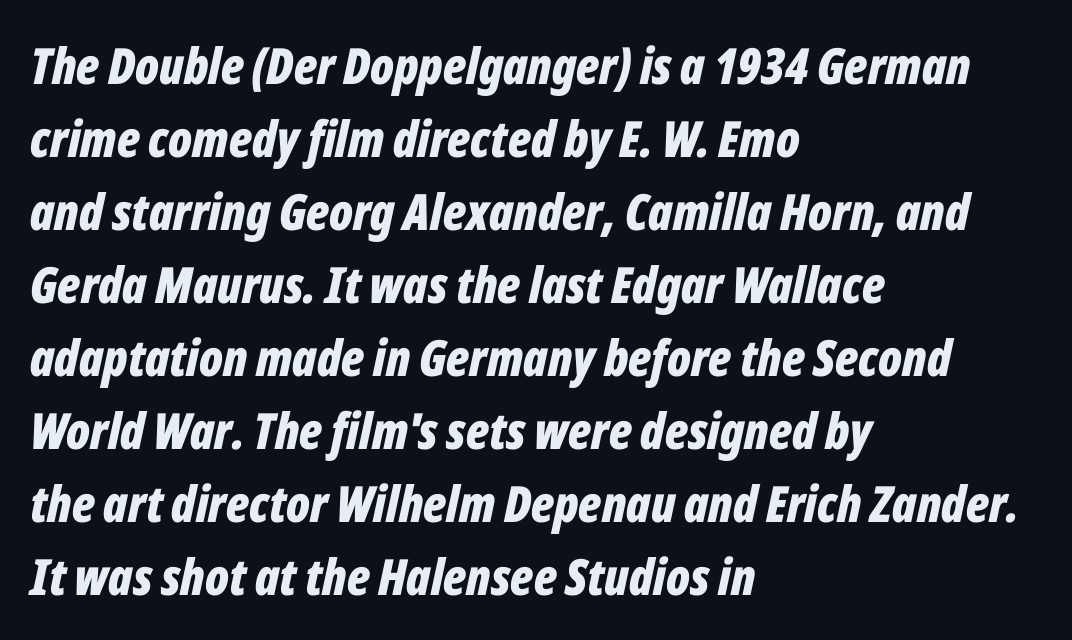
Q: Is the text bold? A: Yes.
Q: Is the text italic (slanted)? A: Yes, it leans right by about 12 degrees.
Q: Is the text underlined? A: No.
Q: How is the paragraph aligned? A: Left-aligned.
Q: Is the spacing between letters normal or unusually wide? A: Normal.
Q: Is the spacing between lines tight, normal or loose? A: Normal.
Q: Width (condensed, normal, or wide)? A: Condensed.
Q: Stroke contrast? A: Low.
Q: x-height? A: Medium.
Q: Monospaced? A: No.
